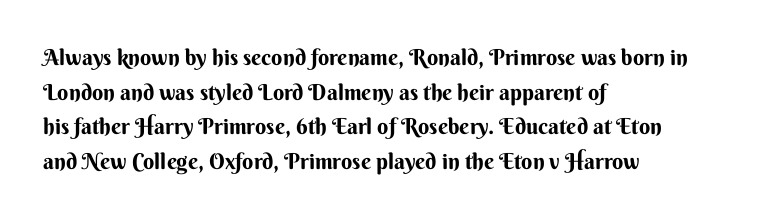
{"italic": "no", "bold": "yes", "underline": "no", "align": "left", "line_spacing": "normal", "line_spacing_ratio": 1.57, "letter_spacing": "normal", "letter_spacing_em": 0.0, "glyph_px": 22}
